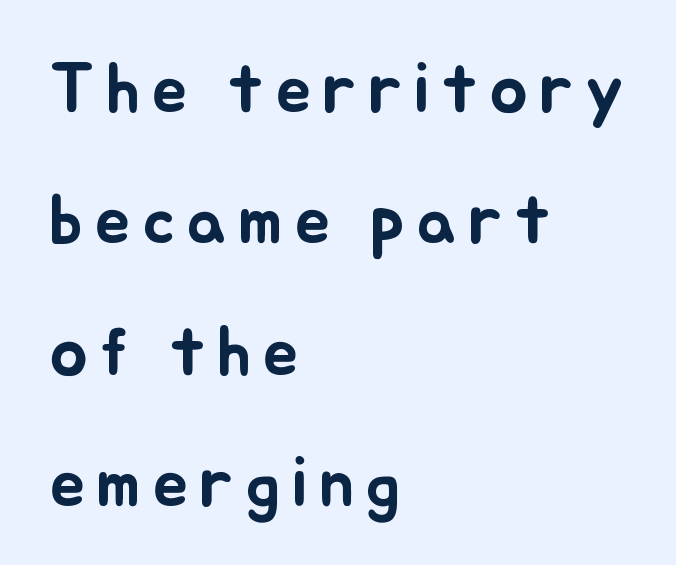
{"italic": "no", "width": "normal", "stroke_contrast": "low", "x_height": "small", "monospaced": "no", "underline": "no", "align": "left", "line_spacing_ratio": 1.85, "glyph_px": 71}
